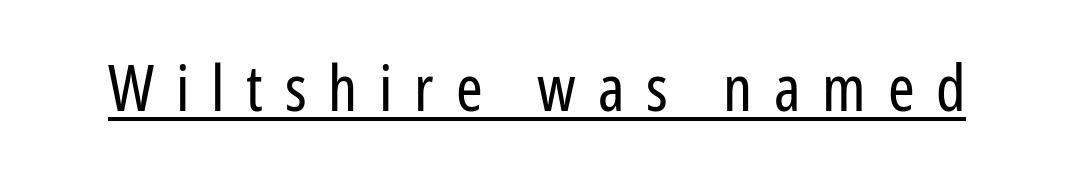
{"serif": "no", "italic": "no", "bold": "no", "weight": "regular", "width": "condensed", "stroke_contrast": "low", "x_height": "medium", "monospaced": "no", "underline": "yes", "letter_spacing": "wide", "letter_spacing_em": 0.34, "glyph_px": 64}
